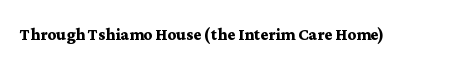
{"italic": "no", "bold": "yes", "underline": "no", "letter_spacing": "normal", "letter_spacing_em": 0.0, "glyph_px": 21}
